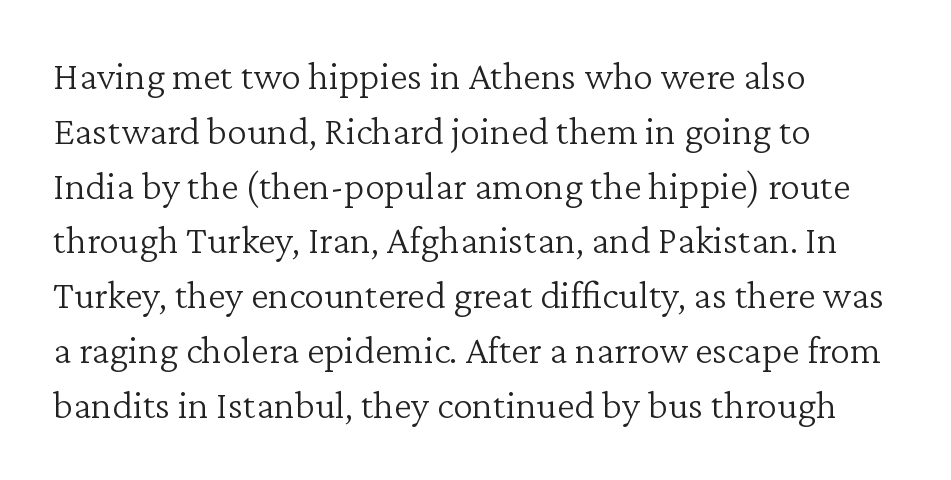
No extra ink here — the face is not bold. Spacing verdict: proportional, widths tailored to each character. This sample uses an upright cut, with every glyph sitting square on the baseline. The lines are quadded left. Plain, unruled lines of type. Check where the strokes stop: tiny serifs finish them off.
